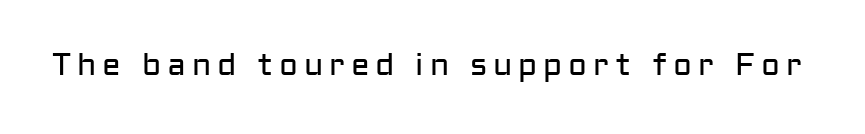
Q: Is the text bold? A: No.
Q: Is the text italic (slanted)? A: No, it is upright.
Q: Is the typeface a serif or a sans-serif typeface? A: Sans-serif.
Q: Is the text underlined? A: No.
Q: Width (condensed, normal, or wide)? A: Normal.
Q: Stroke contrast? A: Low.
Q: x-height? A: Medium.
Q: Monospaced? A: No.
